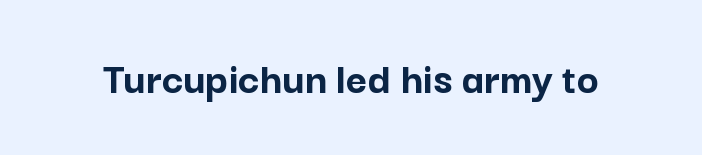
Q: Is the text bold? A: Yes.
Q: Is the text italic (slanted)? A: No, it is upright.
Q: Is the typeface a serif or a sans-serif typeface? A: Sans-serif.
Q: Is the text underlined? A: No.
Q: Is the spacing between letters normal or unusually wide? A: Normal.
Q: Width (condensed, normal, or wide)? A: Normal.
Q: Stroke contrast? A: Low.
Q: x-height? A: Medium.
Q: Monospaced? A: No.
